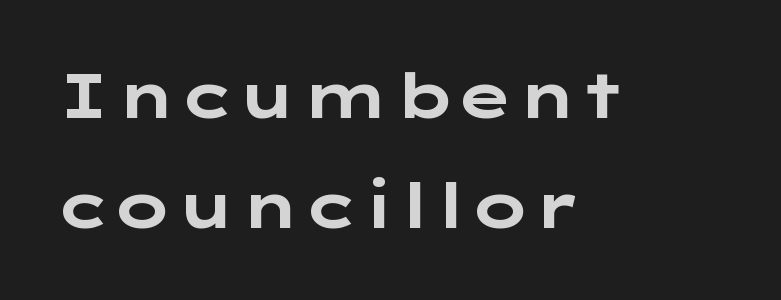
Q: Is the text bold? A: Yes.
Q: Is the text italic (slanted)? A: No, it is upright.
Q: Is the typeface a serif or a sans-serif typeface? A: Sans-serif.
Q: Is the text underlined? A: No.
Q: How is the paragraph aligned? A: Left-aligned.
Q: Is the spacing between letters normal or unusually wide? A: Normal.
Q: Width (condensed, normal, or wide)? A: Wide.
Q: Stroke contrast? A: Low.
Q: x-height? A: Medium.
